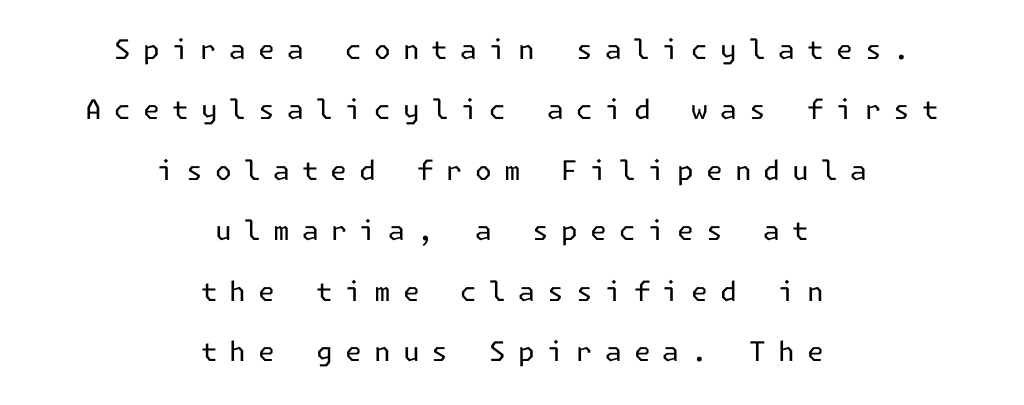
The image shows 27 px text type, upright; set centered, loose line spacing (2.24x), unusually wide letter spacing (+0.45 em), not underlined.
